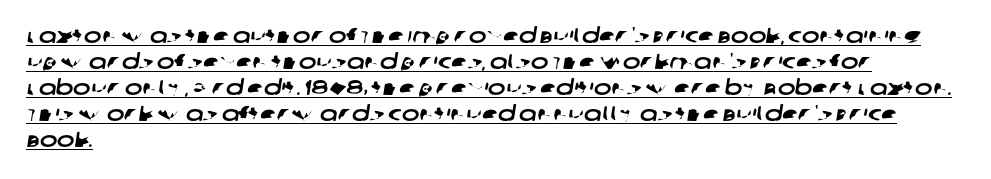
{"underline": "yes", "align": "left", "line_spacing_ratio": 1.24, "letter_spacing": "normal", "letter_spacing_em": 0.0, "glyph_px": 21}
